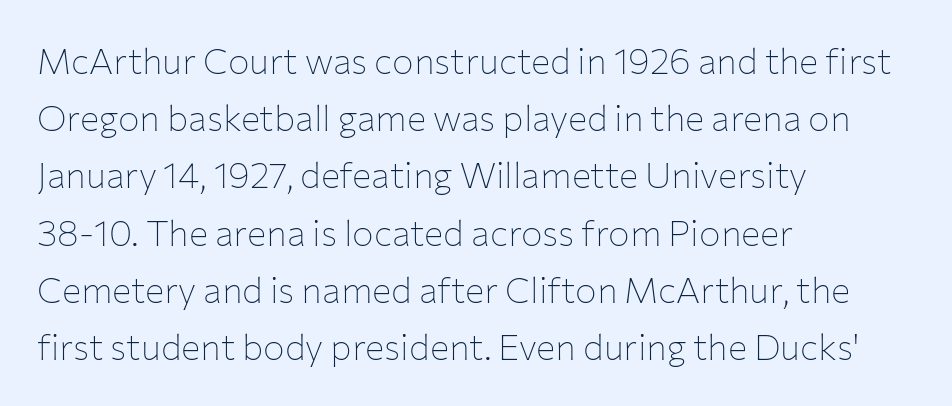
Q: Is the text bold? A: No.
Q: Is the text italic (slanted)? A: No, it is upright.
Q: Is the typeface a serif or a sans-serif typeface? A: Sans-serif.
Q: Is the text underlined? A: No.
Q: How is the paragraph aligned? A: Left-aligned.
Q: Is the spacing between letters normal or unusually wide? A: Normal.
Q: Is the spacing between lines tight, normal or loose? A: Normal.
Q: Width (condensed, normal, or wide)? A: Normal.
Q: Stroke contrast? A: Low.
Q: x-height? A: Medium.
Q: Monospaced? A: No.
